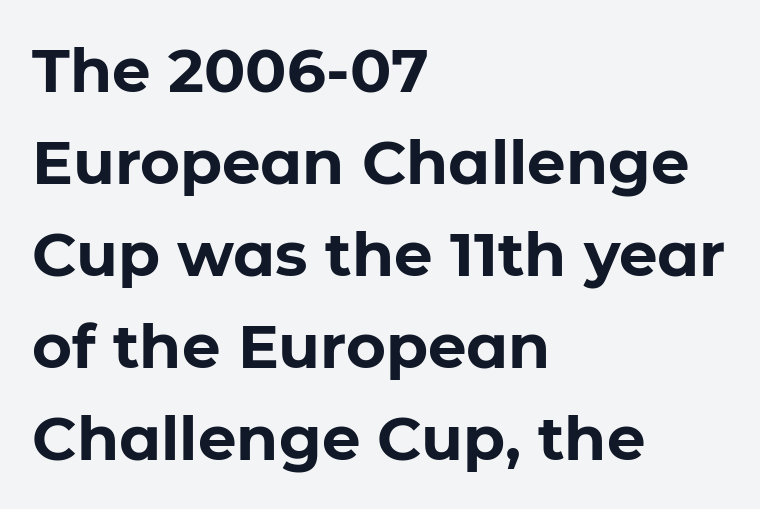
The image shows 61 px bold sans-serif type, upright; set left-aligned, normal line spacing (1.51x), normal letter spacing, not underlined; low stroke contrast and a medium x-height.
